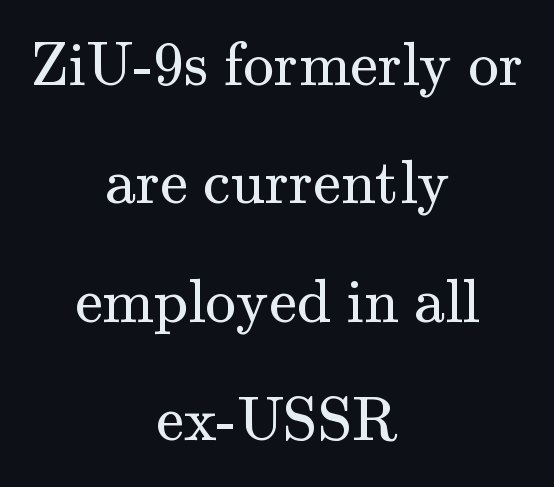
{"serif": "yes", "italic": "no", "bold": "no", "weight": "regular", "width": "normal", "stroke_contrast": "medium", "x_height": "small", "monospaced": "no", "underline": "no", "align": "center", "line_spacing": "loose", "line_spacing_ratio": 1.91, "letter_spacing": "normal", "letter_spacing_em": 0.0, "glyph_px": 62}
